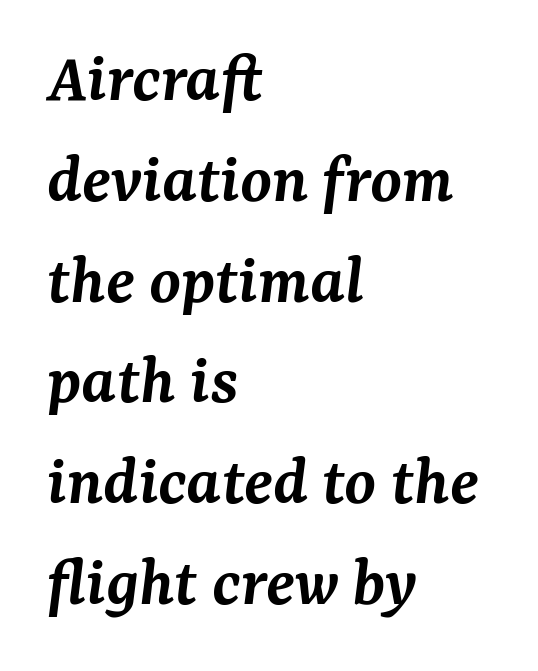
{"serif": "yes", "italic": "yes", "lean": "right", "slant_degrees": 7, "bold": "semi", "weight": "semibold", "width": "normal", "stroke_contrast": "medium", "x_height": "medium", "monospaced": "no", "underline": "no", "align": "left", "line_spacing": "normal", "line_spacing_ratio": 1.4, "letter_spacing": "normal", "letter_spacing_em": 0.0, "glyph_px": 72}
